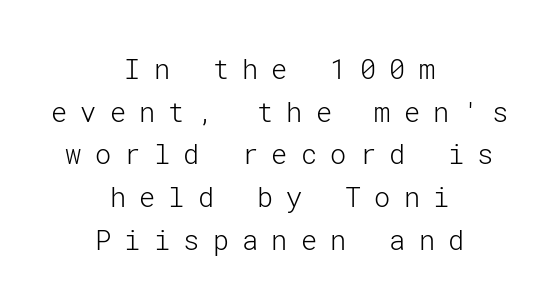
The image shows 27 px text type, upright; set centered, normal line spacing (1.58x), unusually wide letter spacing (+0.49 em), not underlined.
